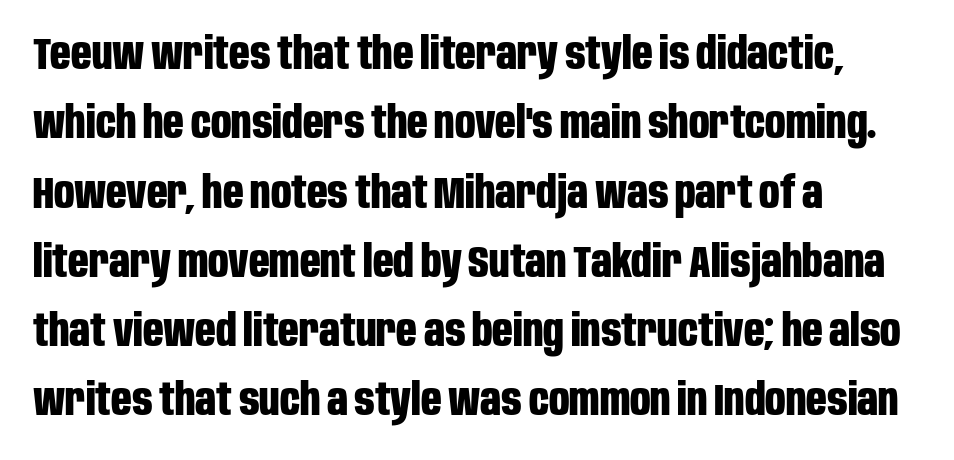
Q: Is the text bold? A: Yes.
Q: Is the text italic (slanted)? A: No, it is upright.
Q: Is the typeface a serif or a sans-serif typeface? A: Sans-serif.
Q: Is the text underlined? A: No.
Q: How is the paragraph aligned? A: Left-aligned.
Q: Is the spacing between letters normal or unusually wide? A: Normal.
Q: Is the spacing between lines tight, normal or loose? A: Normal.
Q: Width (condensed, normal, or wide)? A: Condensed.
Q: Stroke contrast? A: Low.
Q: x-height? A: Large.
Q: Monospaced? A: No.
